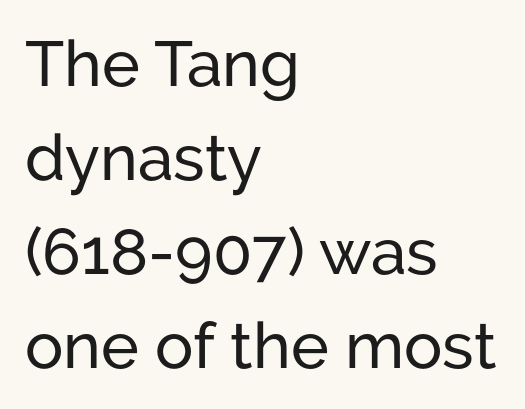
The image shows 64 px sans-serif type, upright; set left-aligned, normal line spacing (1.47x), normal letter spacing, not underlined; low stroke contrast and a medium x-height.
